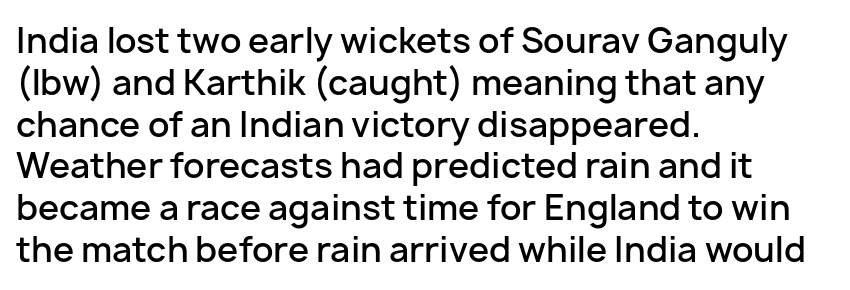
Each letter keeps its own natural width here, so spacing adapts to shape. The typesetting leans somewhat heavy: a semibold. You can tell from the bare stems that sans-serif type was used. Teacher's note: observe the even left margin — that is flush-left alignment. The space beneath each line is pristine and unruled. The type sits square on the baseline with zero lean.
